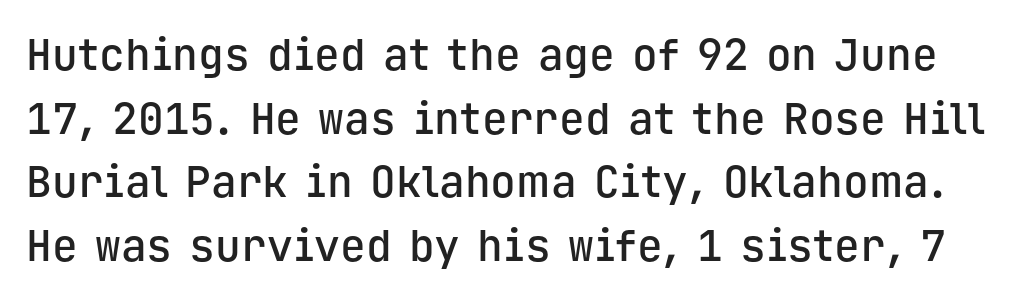
Nobody touched the tracking dial on this one. This is the in-between weight designers call semibold or demi. Each letter, wide or thin by design, is forced into the same width here. The text was rendered using a sans face with plain stroke endings.
